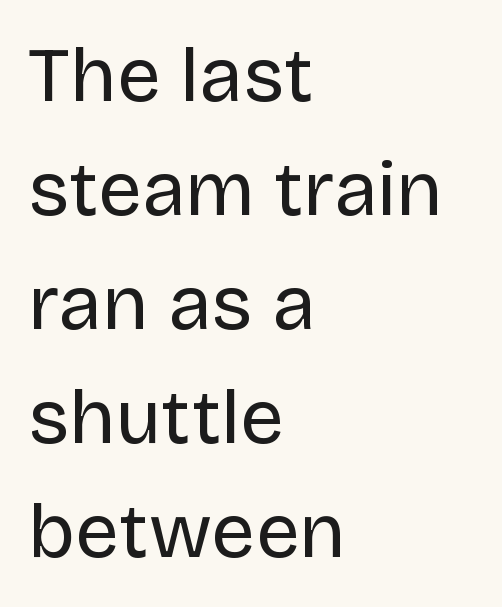
The image shows 78 px regular-weight sans-serif type, upright; set left-aligned, normal line spacing (1.46x), normal letter spacing, not underlined; low stroke contrast and a large x-height.
